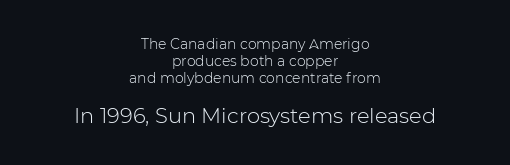
Q: Is the text bold? A: No.
Q: Is the text italic (slanted)? A: No, it is upright.
Q: Is the text underlined? A: No.
Q: How is the paragraph aligned? A: Centered.
Q: Is the spacing between letters normal or unusually wide? A: Normal.
Q: Which block of text is set in a larger size, the first (top) or the second (bottom)? A: The second (bottom) one.
